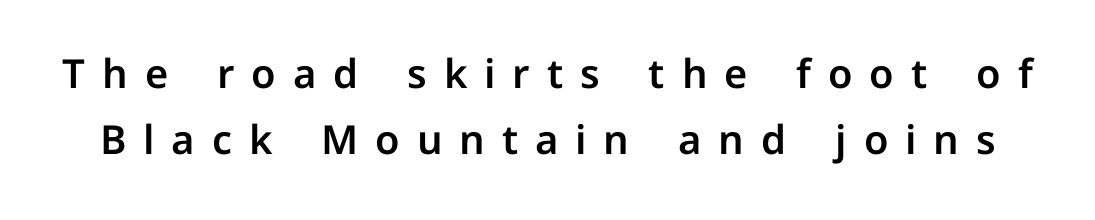
Q: Is the text italic (slanted)? A: No, it is upright.
Q: Is the typeface a serif or a sans-serif typeface? A: Sans-serif.
Q: Is the text underlined? A: No.
Q: Is the spacing between letters normal or unusually wide? A: Unusually wide.
Q: Is the spacing between lines tight, normal or loose? A: Normal.
Q: Width (condensed, normal, or wide)? A: Normal.
Q: Stroke contrast? A: Low.
Q: x-height? A: Medium.
Q: Monospaced? A: No.
